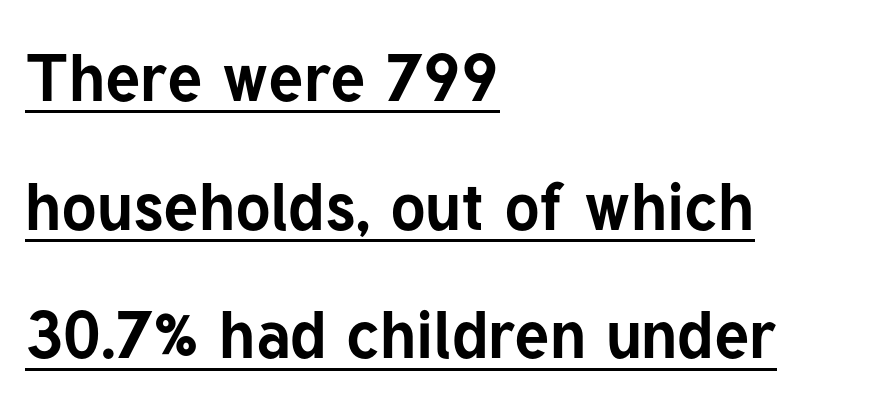
The line texture is even and compact thanks to regular tracking. These lines are rendered in a variable-pitch font. Does the weight exceed regular? Yes, all the way to bold. Reading down the block, your eye returns to a fixed left position each line.
